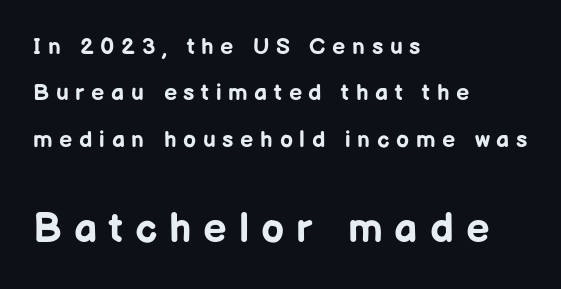
{"serif": "no", "italic": "no", "bold": "yes", "weight": "bold", "width": "normal", "stroke_contrast": "low", "x_height": "medium", "monospaced": "no", "underline": "no", "align": "left", "line_spacing": "loose", "line_spacing_ratio": 2.02, "letter_spacing": "wide", "letter_spacing_em": 0.29, "larger_block": "second", "size_ratio": 1.78, "glyph_px": 41}
